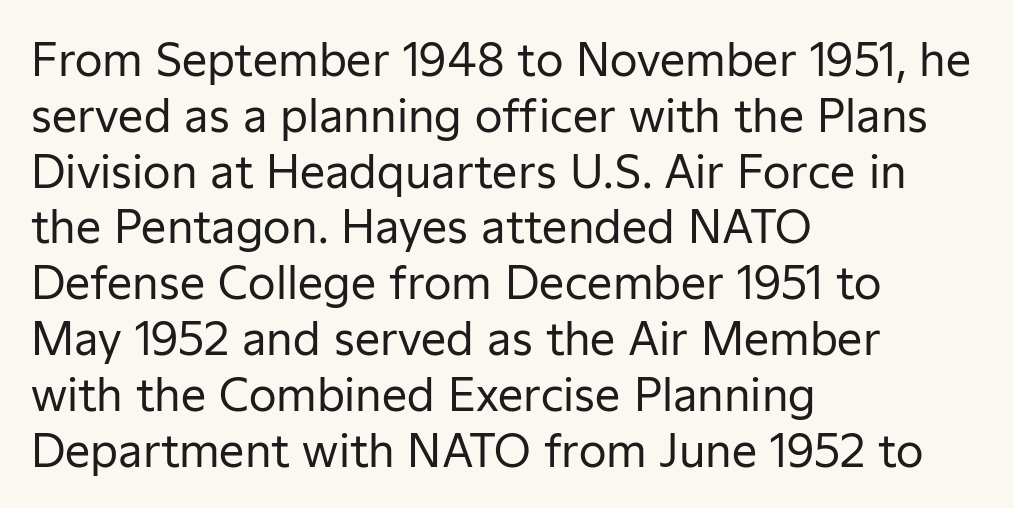
Q: Is the text bold? A: No.
Q: Is the text italic (slanted)? A: No, it is upright.
Q: Is the typeface a serif or a sans-serif typeface? A: Sans-serif.
Q: Is the text underlined? A: No.
Q: How is the paragraph aligned? A: Left-aligned.
Q: Is the spacing between letters normal or unusually wide? A: Normal.
Q: Width (condensed, normal, or wide)? A: Normal.
Q: Stroke contrast? A: Low.
Q: x-height? A: Medium.
Q: Monospaced? A: No.
